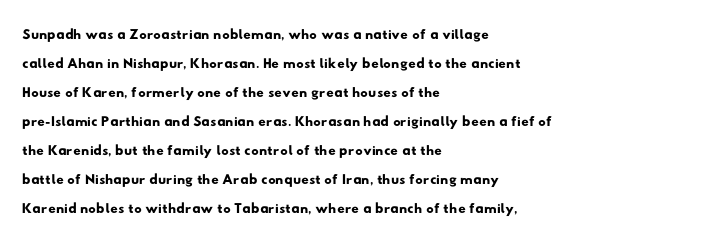
The image shows 21 px text type; set left-aligned, normal line spacing (1.38x), normal letter spacing, not underlined.
